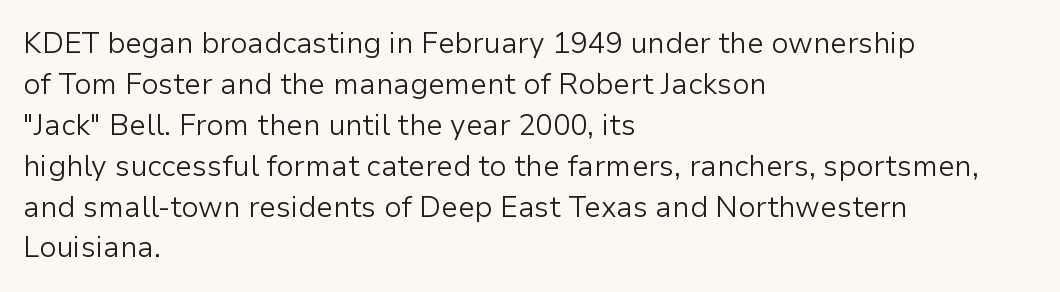
{"serif": "no", "italic": "no", "bold": "no", "weight": "light", "width": "normal", "stroke_contrast": "low", "x_height": "medium", "monospaced": "no", "underline": "no", "align": "left", "line_spacing": "normal", "line_spacing_ratio": 1.41, "letter_spacing": "normal", "letter_spacing_em": 0.0, "glyph_px": 29}
